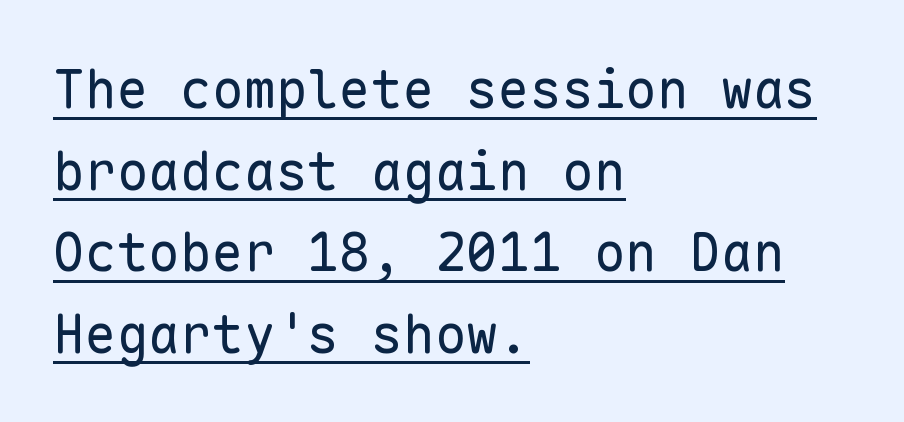
The image shows 53 px regular-weight sans-serif type, upright, monospaced; set left-aligned, normal line spacing (1.54x), normal letter spacing, underlined; low stroke contrast and a medium x-height.
